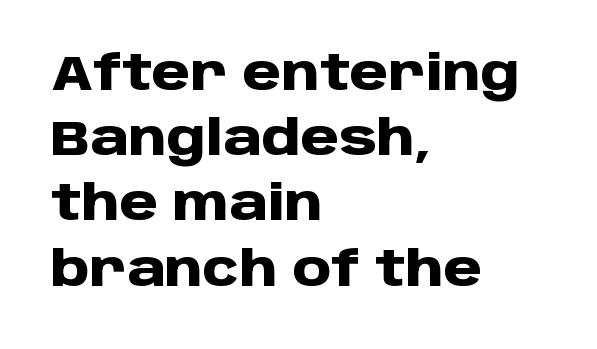
Compared with typical paragraphs, the rows here are spaced about the same. A bare baseline throughout the passage. A dark, heavy texture on the line: the type is bold. Posture: straight, roman, zero tilt. To sum up the face: it is a sans, with no serifs.
